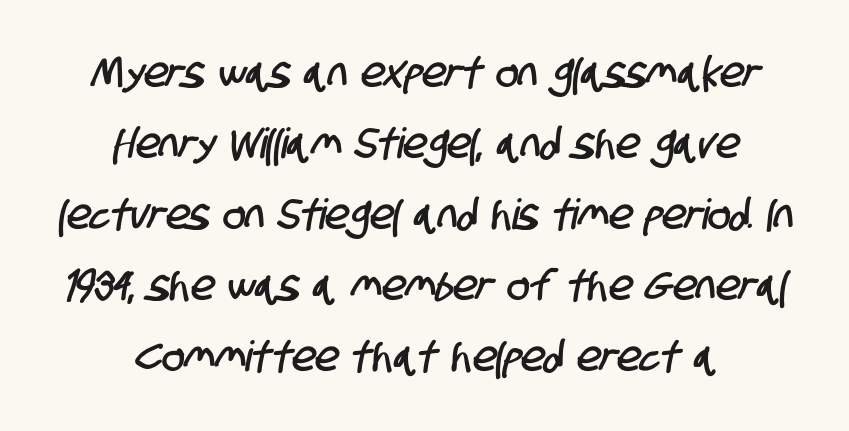
The image shows 42 px condensed sans-serif type; set centered, normal line spacing (1.69x), normal letter spacing, not underlined; low stroke contrast and a large x-height.
